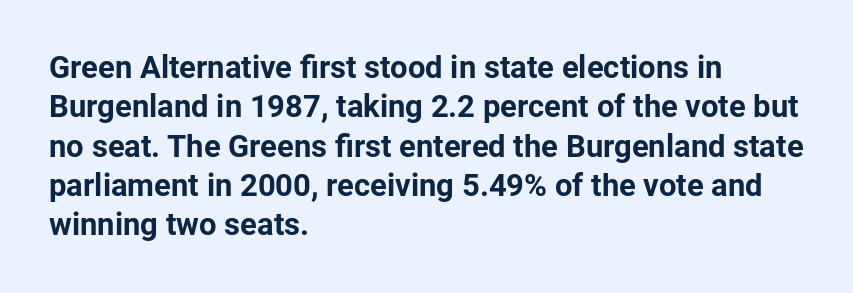
{"serif": "no", "italic": "no", "bold": "yes", "weight": "bold", "width": "normal", "stroke_contrast": "low", "x_height": "medium", "monospaced": "no", "underline": "no", "align": "left", "line_spacing": "normal", "line_spacing_ratio": 1.27, "letter_spacing": "normal", "letter_spacing_em": 0.0, "glyph_px": 31}
